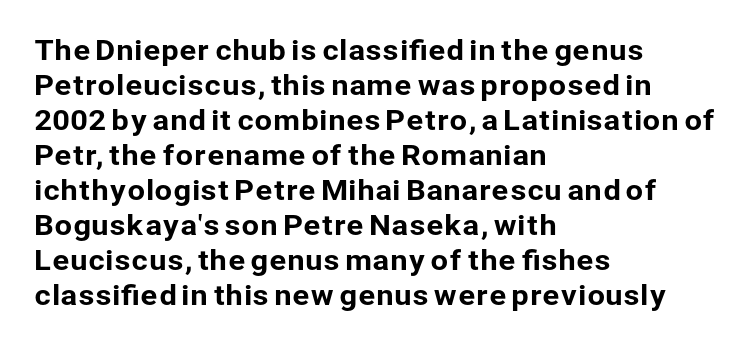
The image shows 28 px sans-serif type, upright; set left-aligned, normal line spacing (1.25x), normal letter spacing, not underlined; low stroke contrast and a medium x-height.
